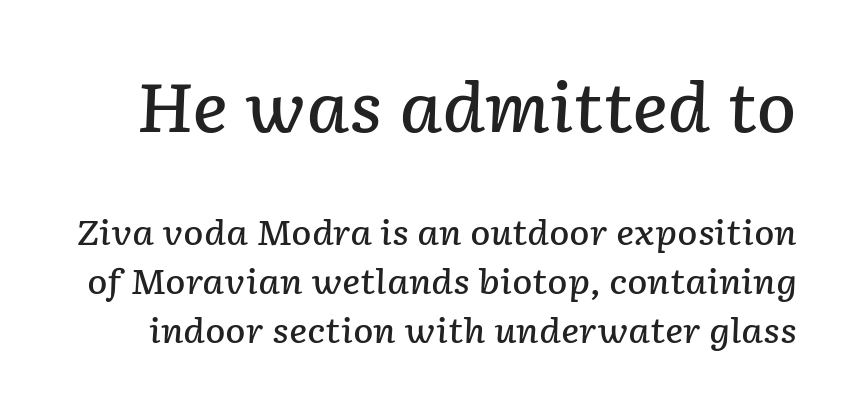
The image shows 67 px semibold type, italic (leaning right); set normal line spacing (1.45x), normal letter spacing, not underlined; the first (top) block is 1.97x larger; low stroke contrast and a medium x-height.
